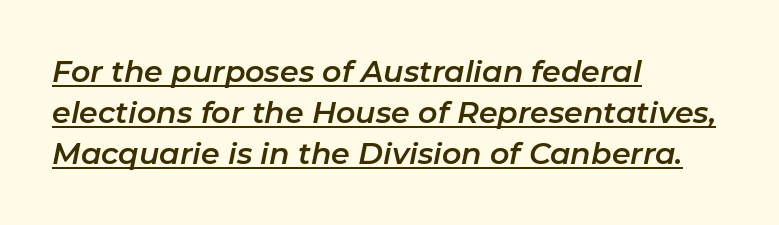
Tall strokes in this sample are angled rather than plumb. The face used here is proportionally spaced, like ordinary book or web type. The sample's only ornament is a line tracing under the words. Where is the straight margin? On the left.
